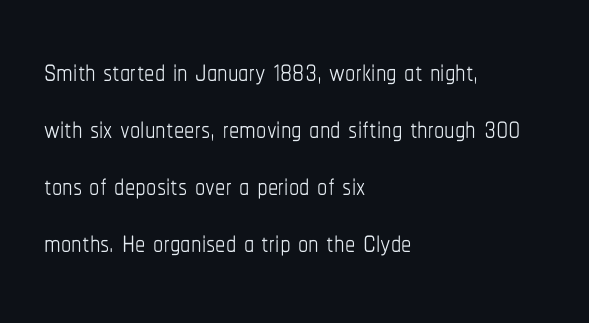
Q: Is the text bold? A: No.
Q: Is the text italic (slanted)? A: No, it is upright.
Q: Is the text underlined? A: No.
Q: How is the paragraph aligned? A: Left-aligned.
Q: Is the spacing between letters normal or unusually wide? A: Normal.
Q: Is the spacing between lines tight, normal or loose? A: Normal.
Q: Width (condensed, normal, or wide)? A: Condensed.
Q: Stroke contrast? A: Low.
Q: x-height? A: Medium.
Q: Monospaced? A: No.
